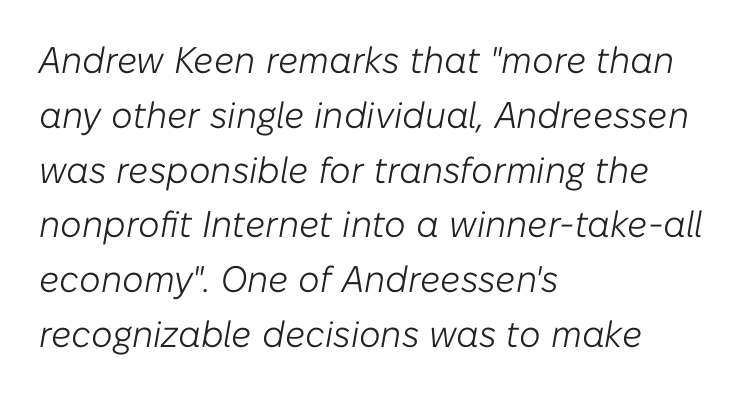
Unbolded letterforms with no extra heft. Teacher's note: observe the even left margin — that is flush-left alignment. Inter-character spacing is left at the font's built-in metrics. Lines of text with bare space underneath. Spacing verdict: proportional, widths tailored to each character.
